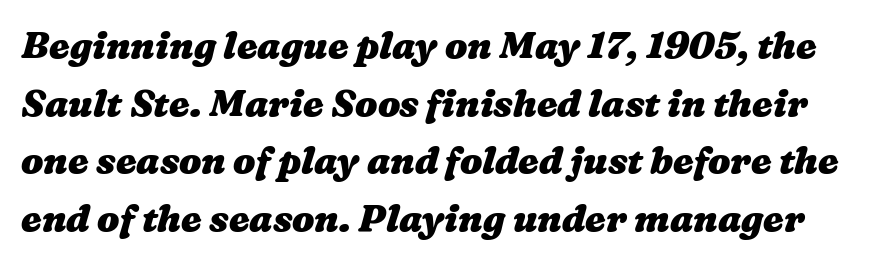
Q: Is the text bold? A: Yes.
Q: Is the text underlined? A: No.
Q: Is the spacing between letters normal or unusually wide? A: Normal.
Q: Is the spacing between lines tight, normal or loose? A: Normal.
Q: Width (condensed, normal, or wide)? A: Wide.
Q: Stroke contrast? A: Medium.
Q: x-height? A: Medium.
Q: Monospaced? A: No.
